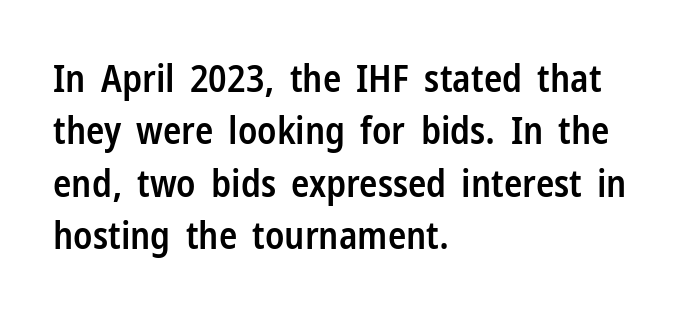
The image shows 38 px semibold, condensed sans-serif type, upright; set left-aligned, normal line spacing (1.38x), normal letter spacing, not underlined; low stroke contrast and a medium x-height.
